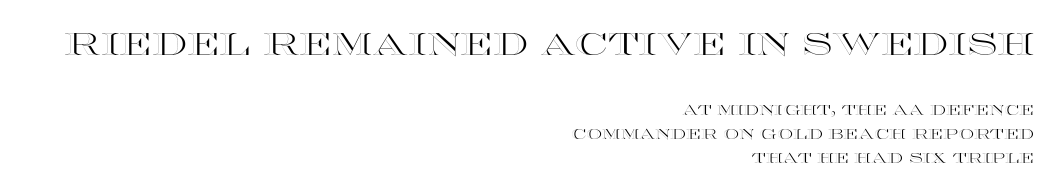
Reading down the block, your eye finds every line finishing at a fixed right position. Quick note: interline space is typical. No word sits above an underline. Posture: vertical. The horizontal fit of the characters is conventional and even. The initial chunk of copy outweighs the following chunk in type size.
